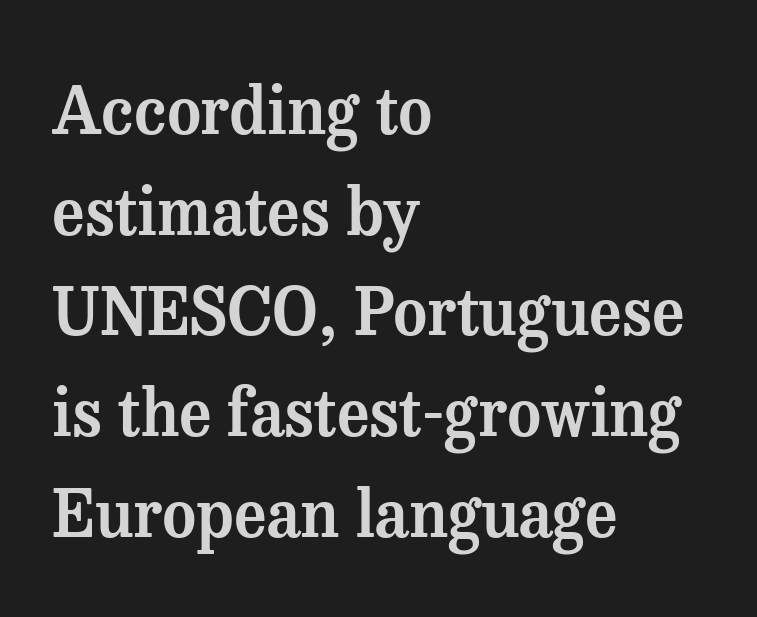
Q: Is the text italic (slanted)? A: No, it is upright.
Q: Is the typeface a serif or a sans-serif typeface? A: Serif.
Q: Is the text underlined? A: No.
Q: How is the paragraph aligned? A: Left-aligned.
Q: Is the spacing between letters normal or unusually wide? A: Normal.
Q: Is the spacing between lines tight, normal or loose? A: Normal.
Q: Width (condensed, normal, or wide)? A: Normal.
Q: Stroke contrast? A: Medium.
Q: x-height? A: Medium.
Q: Monospaced? A: No.
